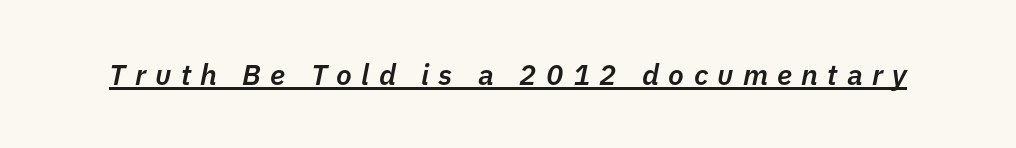
The image shows 29 px semibold type, italic (leaning right); set unusually wide letter spacing (+0.32 em), underlined; low stroke contrast and a medium x-height.
